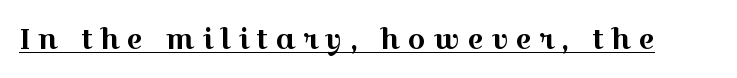
Q: Is the text italic (slanted)? A: No, it is upright.
Q: Is the typeface a serif or a sans-serif typeface? A: Serif.
Q: Is the text underlined? A: Yes.
Q: Is the spacing between letters normal or unusually wide? A: Unusually wide.
Q: Width (condensed, normal, or wide)? A: Wide.
Q: x-height? A: Medium.
Q: Monospaced? A: No.
